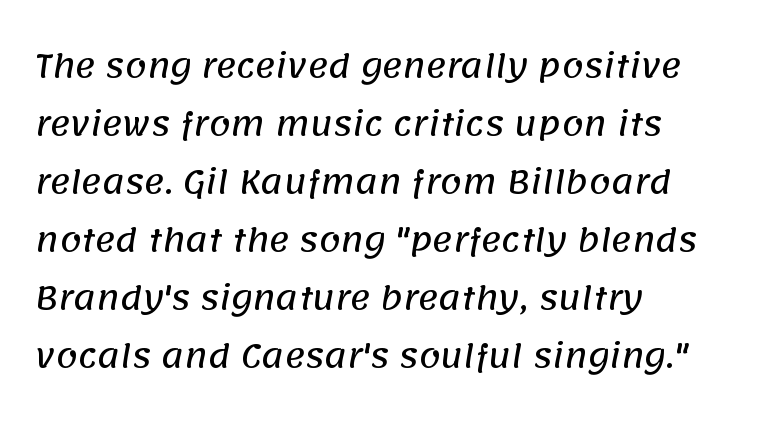
The rendering anchors every line to the left-hand side. This rendering leaves character spacing at its baseline value. Is this a fixed-width face? No — the glyphs have proportional, varying widths. The letters carry no serifs — their stems end cleanly without finishing strokes. Check under the words: just untouched page.
